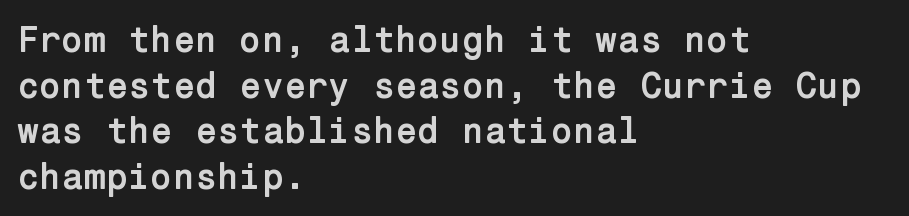
The image shows 36 px semibold sans-serif type, upright; set left-aligned, normal line spacing (1.27x), normal letter spacing, not underlined; low stroke contrast and a medium x-height.
